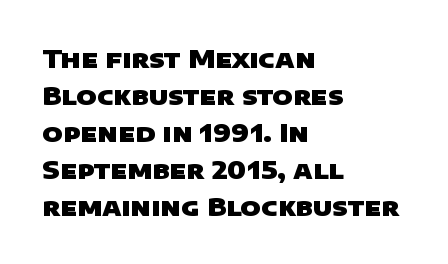
{"bold": "yes", "underline": "no", "align": "left", "line_spacing": "normal", "line_spacing_ratio": 1.48, "letter_spacing": "normal", "letter_spacing_em": 0.0, "glyph_px": 25}
